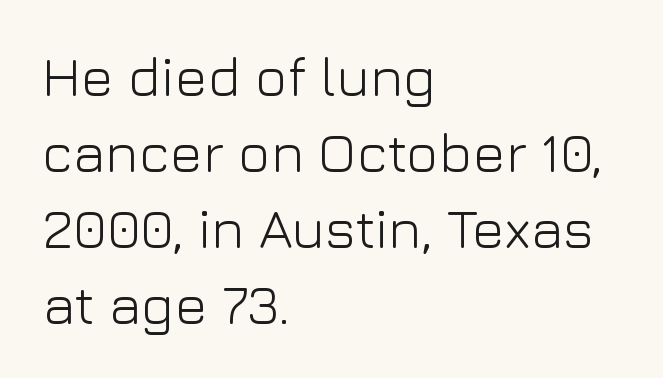
{"serif": "no", "italic": "no", "bold": "no", "weight": "light", "width": "normal", "stroke_contrast": "low", "x_height": "medium", "monospaced": "no", "underline": "no", "align": "left", "line_spacing": "normal", "line_spacing_ratio": 1.38, "letter_spacing": "normal", "letter_spacing_em": 0.0, "glyph_px": 55}
